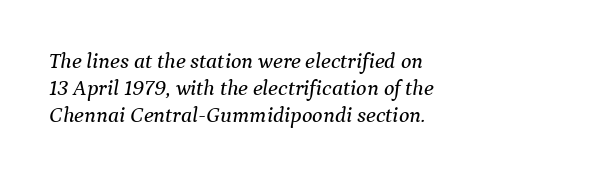
Q: Is the text italic (slanted)? A: Yes, it leans right by about 9 degrees.
Q: Is the text underlined? A: No.
Q: How is the paragraph aligned? A: Left-aligned.
Q: Is the spacing between letters normal or unusually wide? A: Normal.
